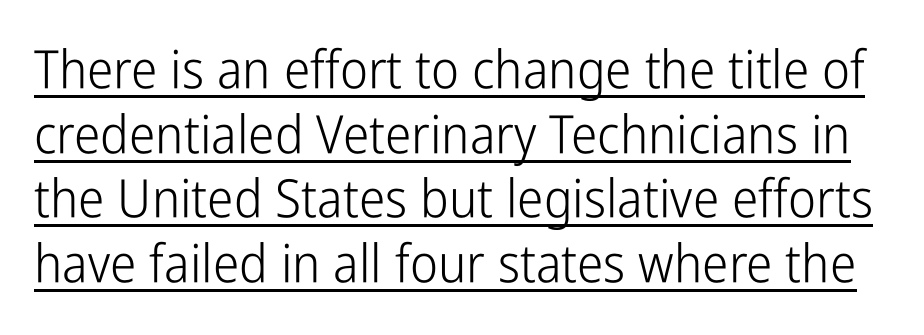
The image shows 53 px light, condensed sans-serif type, upright; set line spacing 1.22x, normal letter spacing, underlined; low stroke contrast and a medium x-height.
